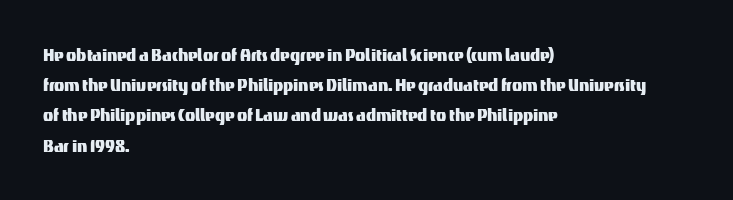
The lines sit at an ordinary, default distance from one another. In terms of posture, this sample is upright. What stands out about the letter spacing? Nothing — it is the standard amount. Leftover space on each line is placed entirely after the last word. Check the space under the baseline: it is left empty.
